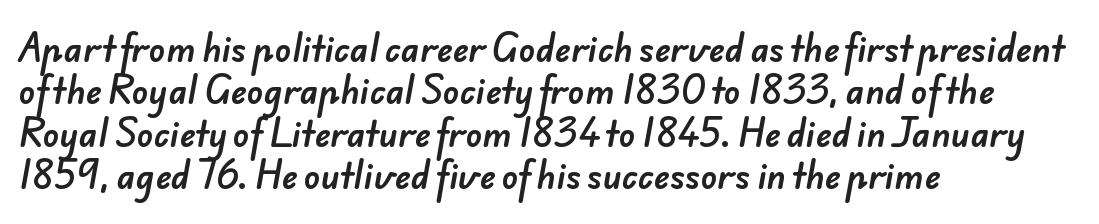
Q: Is the typeface a serif or a sans-serif typeface? A: Sans-serif.
Q: Is the text underlined? A: No.
Q: How is the paragraph aligned? A: Left-aligned.
Q: Is the spacing between letters normal or unusually wide? A: Normal.
Q: Is the spacing between lines tight, normal or loose? A: Normal.
Q: Width (condensed, normal, or wide)? A: Normal.
Q: Stroke contrast? A: Low.
Q: x-height? A: Small.
Q: Monospaced? A: No.
